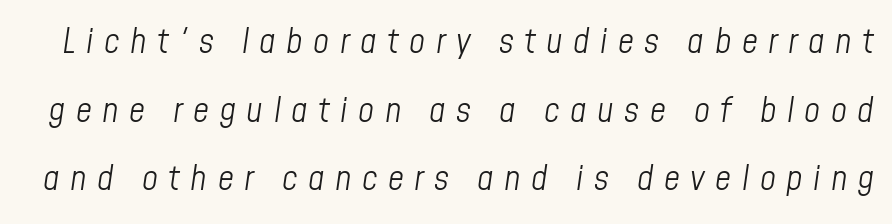
Q: Is the text bold? A: No.
Q: Is the text italic (slanted)? A: Yes, it leans right by about 8 degrees.
Q: Is the text underlined? A: No.
Q: Is the spacing between letters normal or unusually wide? A: Unusually wide.
Q: Is the spacing between lines tight, normal or loose? A: Loose.
Q: Width (condensed, normal, or wide)? A: Condensed.
Q: Stroke contrast? A: Low.
Q: x-height? A: Medium.
Q: Monospaced? A: No.
